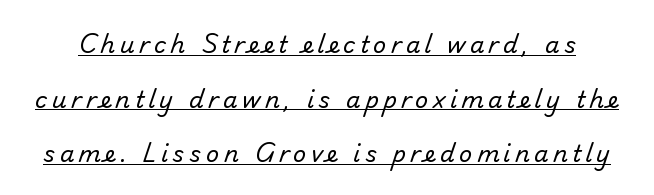
You can see a thin bar hugging the bottom of the glyphs. The font is comparable to plain body text, perhaps lighter. The passage shown stacks its lines with a broad gap.
